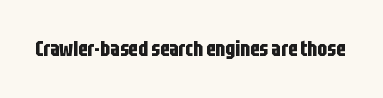
The letterforms sit shoulder to shoulder at normal distance. These lines were composed using upright roman letters. Check the space under the baseline: it is left empty. The sample has been set heavy, in full bold.
